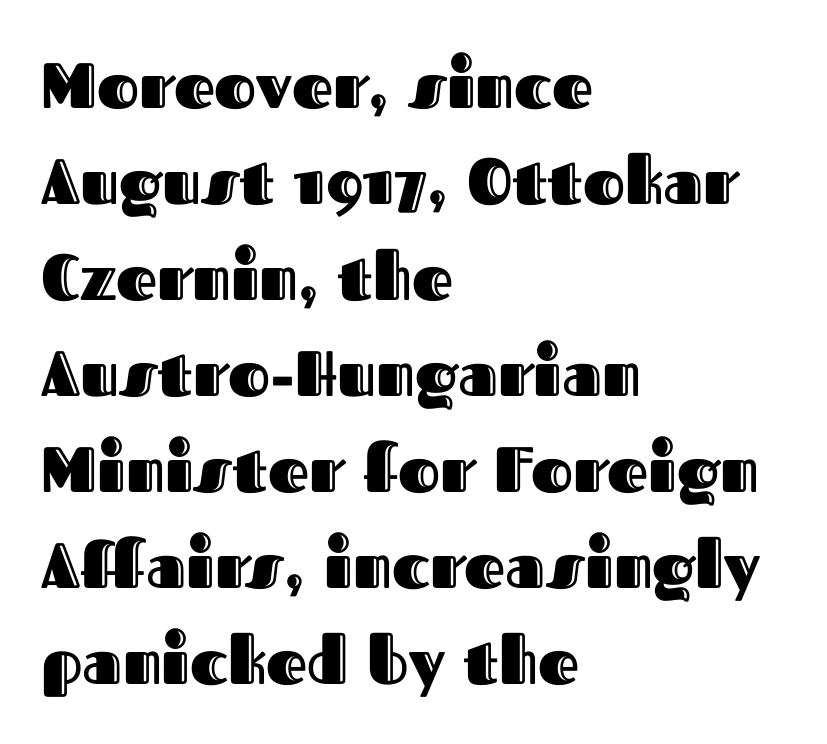
{"italic": "no", "width": "normal", "x_height": "medium", "monospaced": "no", "underline": "no", "align": "left", "line_spacing": "normal", "line_spacing_ratio": 1.5, "letter_spacing": "normal", "letter_spacing_em": 0.0, "glyph_px": 64}
